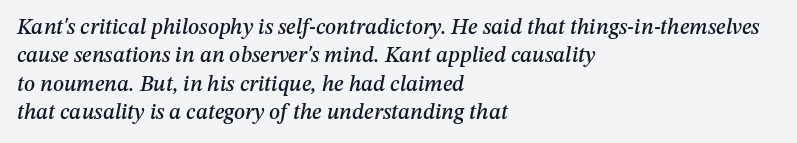
The image shows 22 px text type, italic (leaning right); set left-aligned, normal line spacing (1.29x), normal letter spacing, not underlined.
